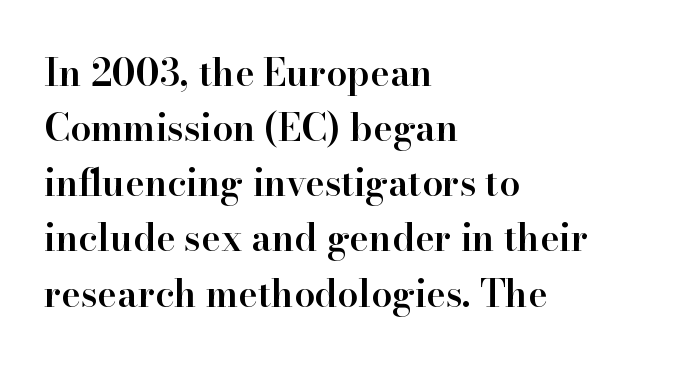
{"serif": "yes", "italic": "no", "bold": "semi", "weight": "semibold", "width": "normal", "stroke_contrast": "high", "x_height": "small", "monospaced": "no", "underline": "no", "align": "left", "line_spacing": "normal", "line_spacing_ratio": 1.49, "letter_spacing": "normal", "letter_spacing_em": 0.0, "glyph_px": 37}
